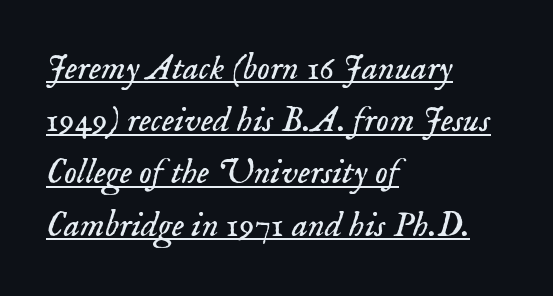
{"serif": "yes", "italic": "yes", "lean": "right", "slant_degrees": 18, "bold": "no", "weight": "light", "width": "normal", "stroke_contrast": "low", "x_height": "small", "monospaced": "no", "underline": "yes", "align": "left", "line_spacing": "normal", "line_spacing_ratio": 1.45, "letter_spacing": "normal", "letter_spacing_em": 0.0, "glyph_px": 36}
